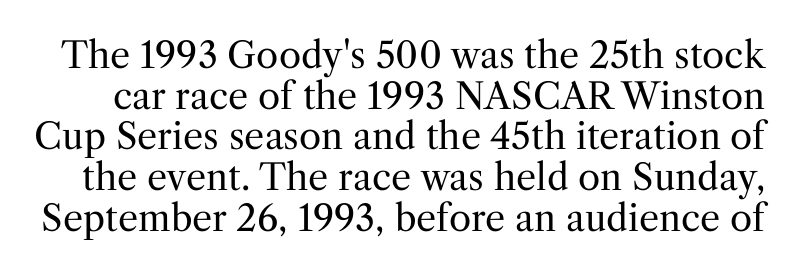
{"serif": "yes", "italic": "no", "bold": "no", "weight": "regular", "width": "normal", "stroke_contrast": "medium", "x_height": "medium", "monospaced": "no", "underline": "no", "line_spacing": "tight", "line_spacing_ratio": 1.13, "letter_spacing": "normal", "letter_spacing_em": 0.0, "glyph_px": 36}
